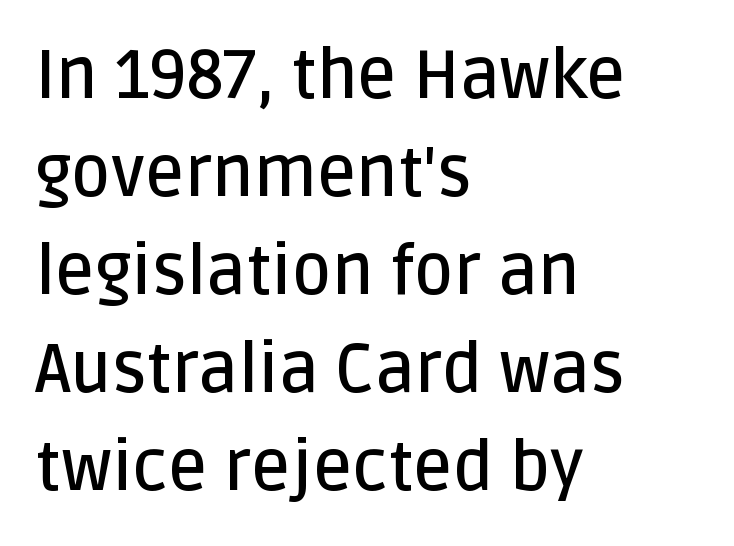
Q: Is the text bold? A: Semi-bold.
Q: Is the text italic (slanted)? A: No, it is upright.
Q: Is the typeface a serif or a sans-serif typeface? A: Sans-serif.
Q: Is the text underlined? A: No.
Q: How is the paragraph aligned? A: Left-aligned.
Q: Is the spacing between letters normal or unusually wide? A: Normal.
Q: Is the spacing between lines tight, normal or loose? A: Normal.
Q: Width (condensed, normal, or wide)? A: Normal.
Q: Stroke contrast? A: Low.
Q: x-height? A: Large.
Q: Monospaced? A: No.
